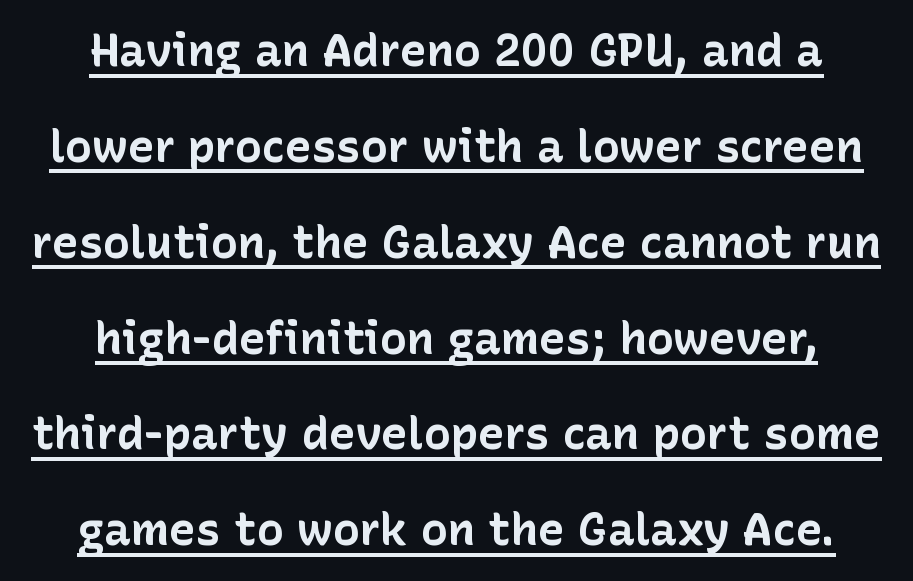
{"serif": "no", "italic": "no", "bold": "yes", "weight": "bold", "width": "normal", "stroke_contrast": "low", "x_height": "medium", "monospaced": "no", "underline": "yes", "align": "center", "line_spacing": "loose", "line_spacing_ratio": 2.13, "letter_spacing": "normal", "letter_spacing_em": 0.0, "glyph_px": 45}
